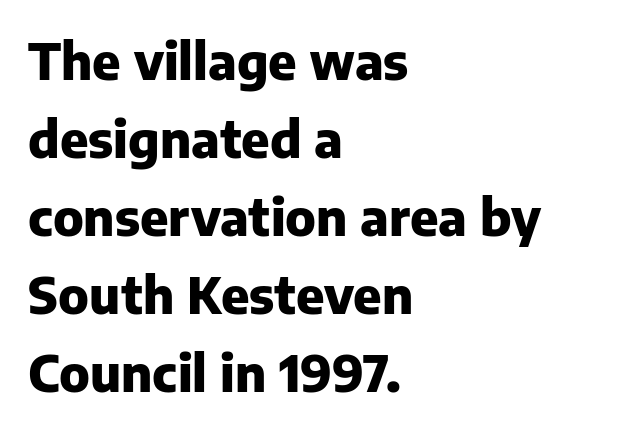
The image shows 50 px heavy sans-serif type, upright; set left-aligned, normal line spacing (1.56x), normal letter spacing, not underlined; low stroke contrast and a medium x-height.
